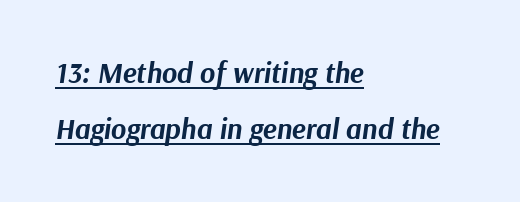
Q: Is the text bold? A: Yes.
Q: Is the text italic (slanted)? A: Yes, it leans right by about 9 degrees.
Q: Is the text underlined? A: Yes.
Q: How is the paragraph aligned? A: Left-aligned.
Q: Is the spacing between letters normal or unusually wide? A: Normal.
Q: Is the spacing between lines tight, normal or loose? A: Loose.
Q: Width (condensed, normal, or wide)? A: Normal.
Q: Stroke contrast? A: Medium.
Q: x-height? A: Medium.
Q: Monospaced? A: No.
